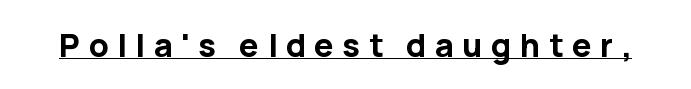
{"serif": "no", "italic": "no", "bold": "yes", "weight": "bold", "width": "normal", "stroke_contrast": "low", "x_height": "medium", "monospaced": "no", "underline": "yes", "letter_spacing": "wide", "letter_spacing_em": 0.27, "glyph_px": 32}
